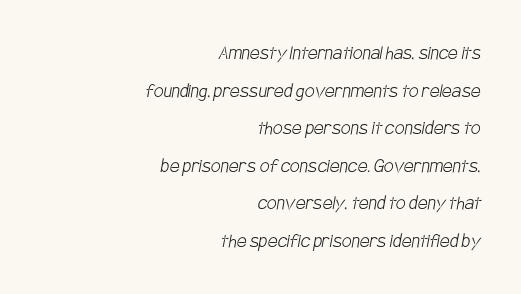
{"bold": "no", "underline": "no", "align": "right", "line_spacing_ratio": 1.71, "letter_spacing": "normal", "letter_spacing_em": 0.0, "glyph_px": 22}
